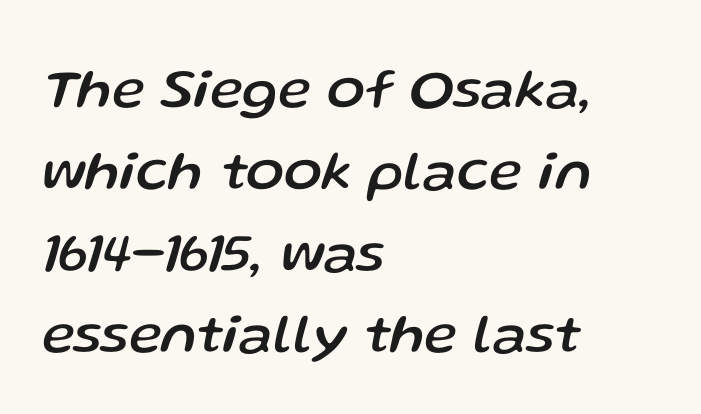
Q: Is the text italic (slanted)? A: Yes, it leans right by about 13 degrees.
Q: Is the text underlined? A: No.
Q: How is the paragraph aligned? A: Left-aligned.
Q: Is the spacing between letters normal or unusually wide? A: Normal.
Q: Is the spacing between lines tight, normal or loose? A: Normal.
Q: Width (condensed, normal, or wide)? A: Normal.
Q: Stroke contrast? A: Low.
Q: x-height? A: Medium.
Q: Monospaced? A: No.
